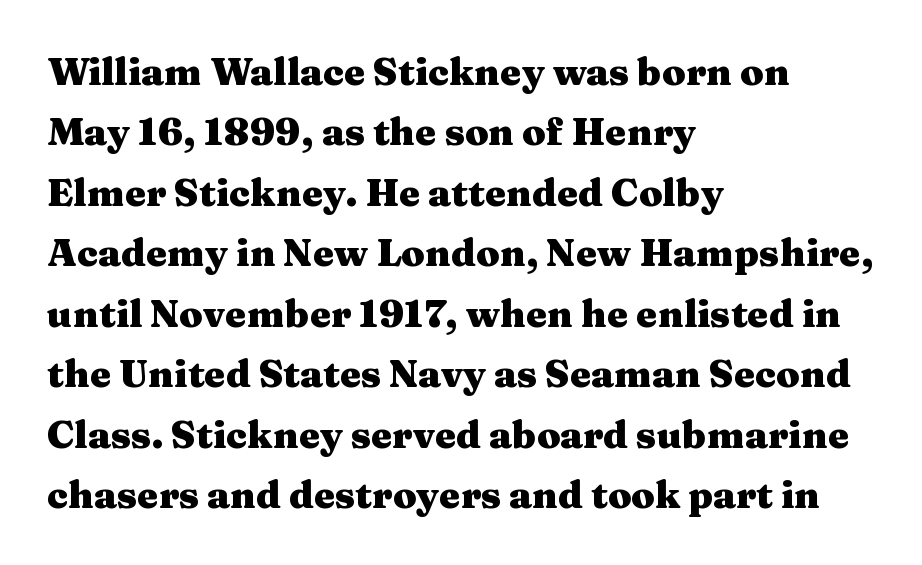
{"serif": "yes", "italic": "no", "bold": "yes", "weight": "heavy", "width": "wide", "stroke_contrast": "medium", "x_height": "medium", "monospaced": "no", "underline": "no", "align": "left", "line_spacing": "normal", "line_spacing_ratio": 1.59, "letter_spacing": "normal", "letter_spacing_em": 0.0, "glyph_px": 38}
